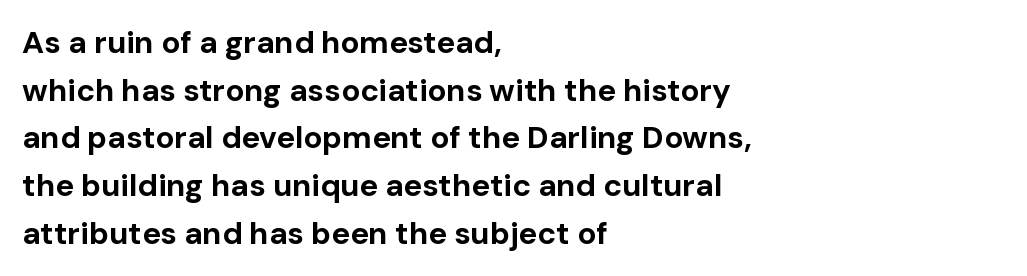
Q: Is the text bold? A: Yes.
Q: Is the text italic (slanted)? A: No, it is upright.
Q: Is the typeface a serif or a sans-serif typeface? A: Sans-serif.
Q: Is the text underlined? A: No.
Q: How is the paragraph aligned? A: Left-aligned.
Q: Is the spacing between letters normal or unusually wide? A: Normal.
Q: Is the spacing between lines tight, normal or loose? A: Normal.
Q: Width (condensed, normal, or wide)? A: Normal.
Q: Stroke contrast? A: Low.
Q: x-height? A: Medium.
Q: Monospaced? A: No.
